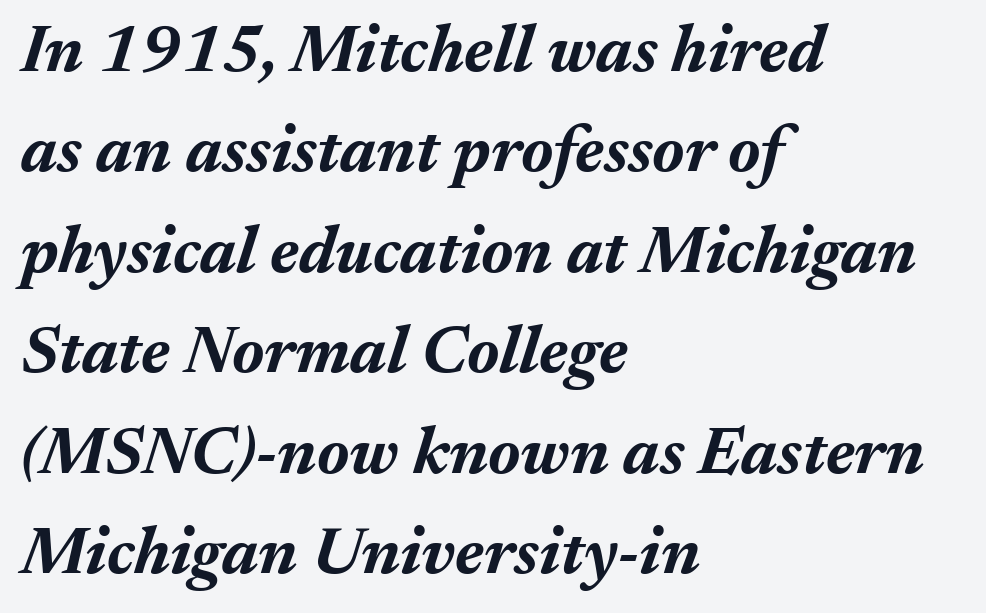
Q: Is the text bold? A: Yes.
Q: Is the text italic (slanted)? A: Yes, it leans right by about 17 degrees.
Q: Is the text underlined? A: No.
Q: How is the paragraph aligned? A: Left-aligned.
Q: Is the spacing between letters normal or unusually wide? A: Normal.
Q: Is the spacing between lines tight, normal or loose? A: Normal.
Q: Width (condensed, normal, or wide)? A: Normal.
Q: Stroke contrast? A: Medium.
Q: x-height? A: Medium.
Q: Monospaced? A: No.
